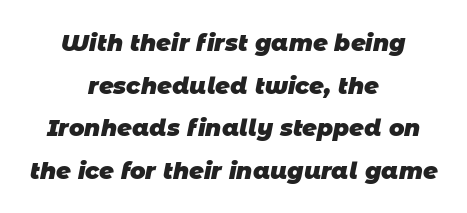
Q: Is the text bold? A: Yes.
Q: Is the text underlined? A: No.
Q: How is the paragraph aligned? A: Centered.
Q: Is the spacing between letters normal or unusually wide? A: Normal.
